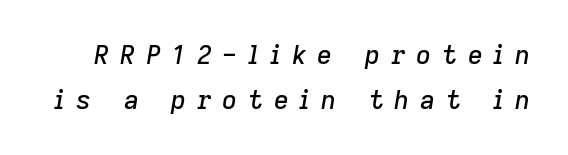
Q: Is the text italic (slanted)? A: Yes, it leans right by about 9 degrees.
Q: Is the text underlined? A: No.
Q: Is the spacing between letters normal or unusually wide? A: Unusually wide.
